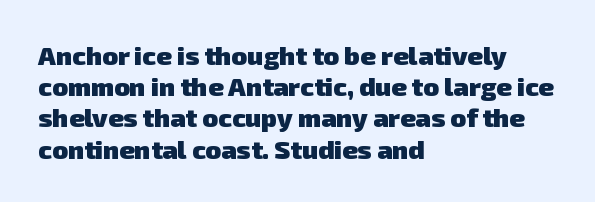
Letters rest on an invisible, unmarked baseline. This sample uses plain, unmodified letter spacing. Students, this is bold: see how much ink each stroke carries. Every row of glyphs begins at an identical x-position on the left.
